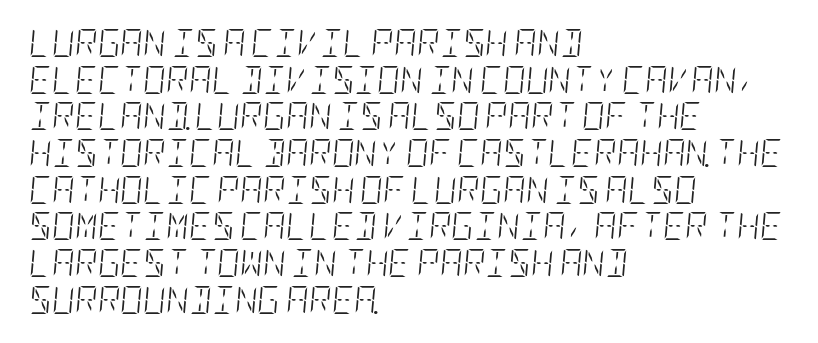
Q: Is the text bold? A: No.
Q: Is the text italic (slanted)? A: Yes, it leans right by about 5 degrees.
Q: Is the text underlined? A: No.
Q: How is the paragraph aligned? A: Left-aligned.
Q: Is the spacing between letters normal or unusually wide? A: Normal.
Q: Is the spacing between lines tight, normal or loose? A: Normal.
Q: Width (condensed, normal, or wide)? A: Condensed.
Q: Stroke contrast? A: Low.
Q: x-height? A: Large.
